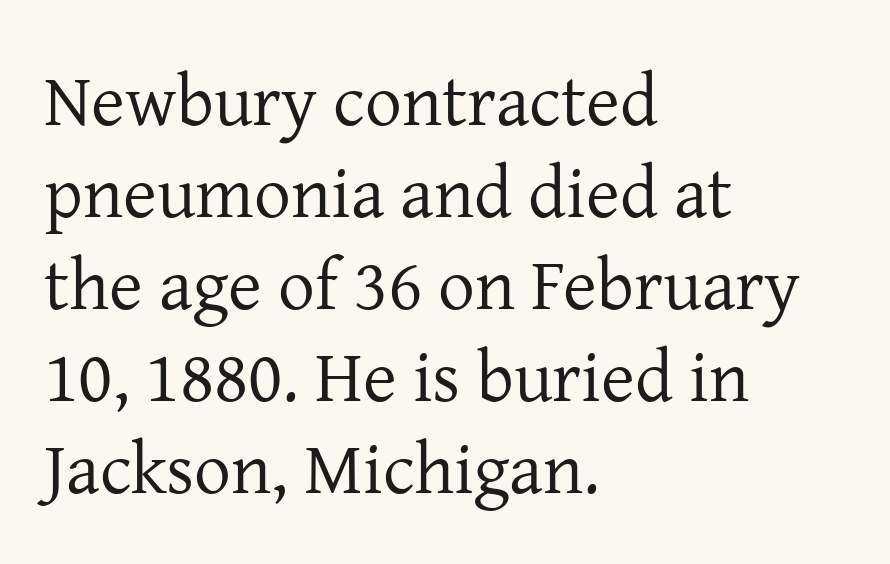
Q: Is the text bold? A: No.
Q: Is the text italic (slanted)? A: No, it is upright.
Q: Is the typeface a serif or a sans-serif typeface? A: Serif.
Q: Is the text underlined? A: No.
Q: How is the paragraph aligned? A: Left-aligned.
Q: Is the spacing between letters normal or unusually wide? A: Normal.
Q: Is the spacing between lines tight, normal or loose? A: Normal.
Q: Width (condensed, normal, or wide)? A: Normal.
Q: Stroke contrast? A: Low.
Q: x-height? A: Medium.
Q: Monospaced? A: No.
